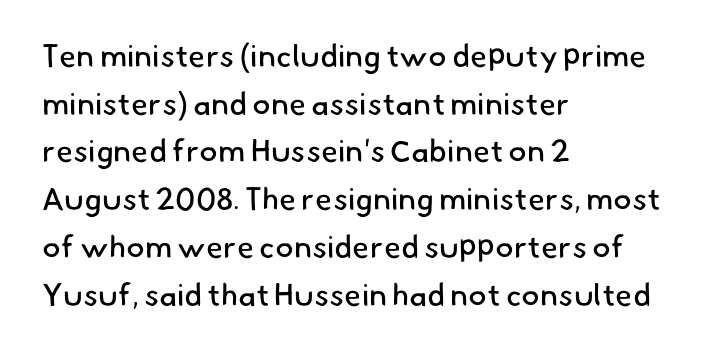
This rendering employs a face without finishing strokes, i.e., a sans-serif. The characters are drawn with everyday or finer stroke widths. Letters rest on an invisible, unmarked baseline. Note the varied advance widths — an 'i' is clearly narrower than an 'm'. Reading down the column, the eye jumps a familiar distance to each next line.
